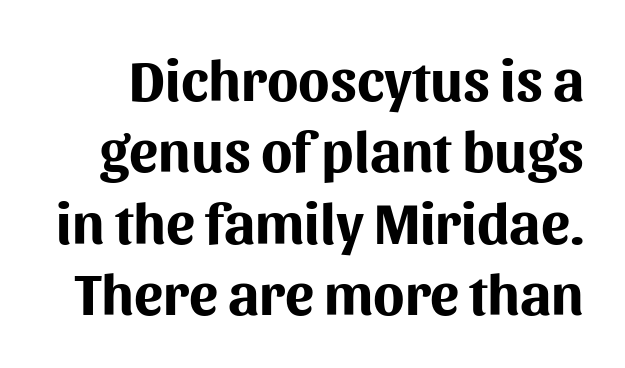
Q: Is the text bold? A: Yes.
Q: Is the text italic (slanted)? A: No, it is upright.
Q: Is the typeface a serif or a sans-serif typeface? A: Sans-serif.
Q: Is the text underlined? A: No.
Q: Is the spacing between letters normal or unusually wide? A: Normal.
Q: Width (condensed, normal, or wide)? A: Normal.
Q: Stroke contrast? A: Medium.
Q: x-height? A: Medium.
Q: Monospaced? A: No.
